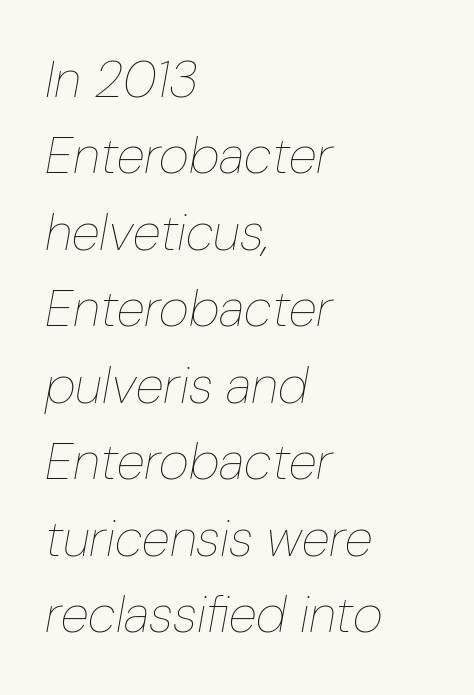
Casual observation: everything's shoved over to the left. The letters sit at their default tracking, neither squeezed nor spread. Summary of weight: not heavy and not bold. Line spacing here is normal. Style check: oblique. The area under the type is left untouched.
